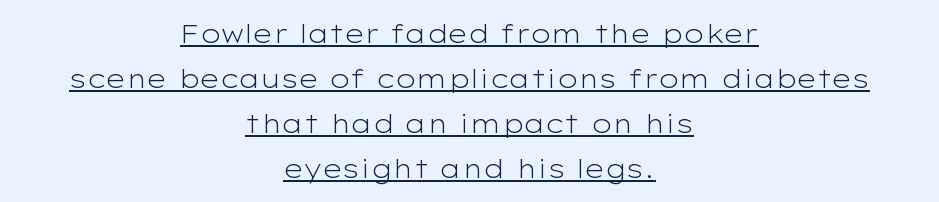
Q: Is the text bold? A: No.
Q: Is the text italic (slanted)? A: No, it is upright.
Q: Is the text underlined? A: Yes.
Q: How is the paragraph aligned? A: Centered.
Q: Is the spacing between letters normal or unusually wide? A: Normal.
